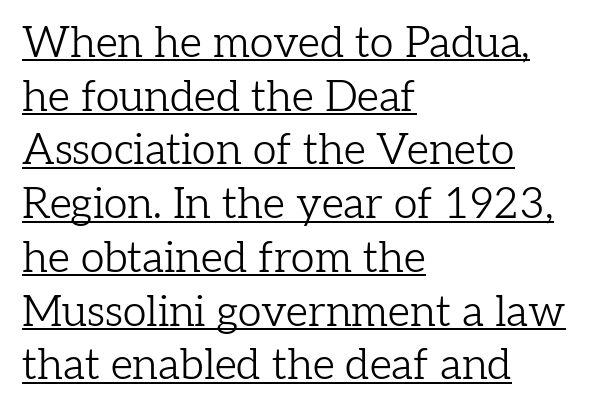
What stands out about the letter spacing? Nothing — it is the standard amount. Weight: in the light-to-regular range. The designer left line spacing at the default. Proportional: the letters do not fall into vertical columns. Classification — serif.
